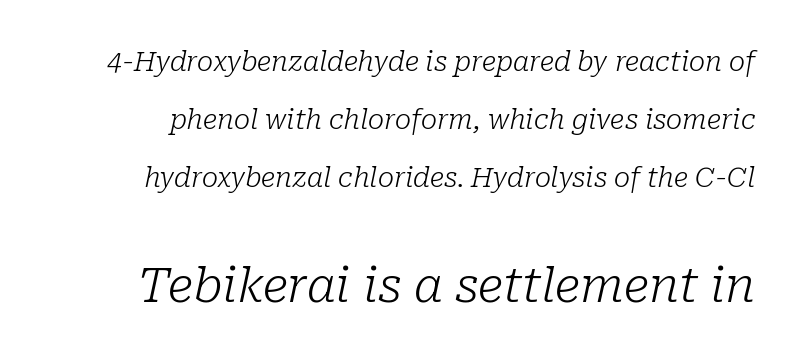
Q: Is the text bold? A: No.
Q: Is the text italic (slanted)? A: Yes, it leans right by about 10 degrees.
Q: Is the typeface a serif or a sans-serif typeface? A: Serif.
Q: Is the text underlined? A: No.
Q: Is the spacing between letters normal or unusually wide? A: Normal.
Q: Is the spacing between lines tight, normal or loose? A: Loose.
Q: Which block of text is set in a larger size, the first (top) or the second (bottom)? A: The second (bottom) one.
Q: Width (condensed, normal, or wide)? A: Normal.
Q: Stroke contrast? A: Low.
Q: x-height? A: Medium.
Q: Monospaced? A: No.
